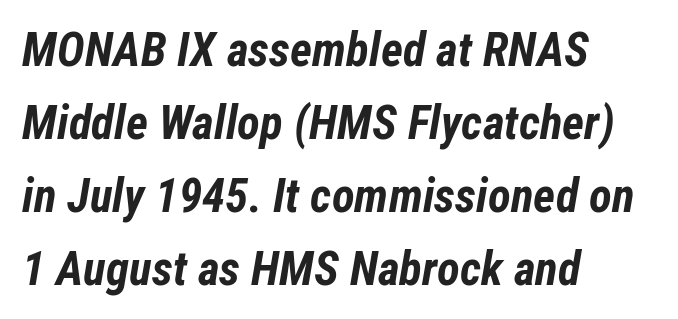
Q: Is the text bold? A: Yes.
Q: Is the text italic (slanted)? A: Yes, it leans right by about 12 degrees.
Q: Is the text underlined? A: No.
Q: How is the paragraph aligned? A: Left-aligned.
Q: Is the spacing between letters normal or unusually wide? A: Normal.
Q: Is the spacing between lines tight, normal or loose? A: Normal.
Q: Width (condensed, normal, or wide)? A: Condensed.
Q: Stroke contrast? A: Low.
Q: x-height? A: Medium.
Q: Monospaced? A: No.
